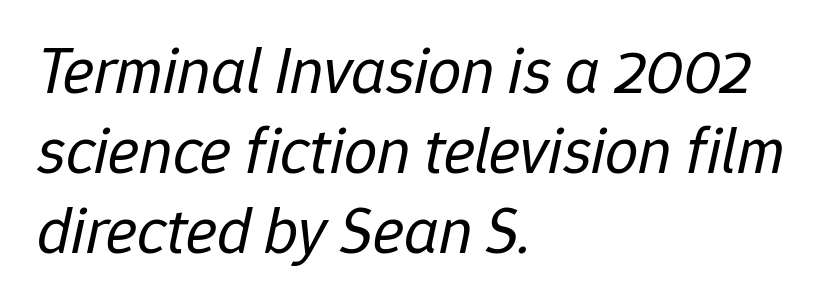
Q: Is the text bold? A: No.
Q: Is the text italic (slanted)? A: Yes, it leans right by about 12 degrees.
Q: Is the text underlined? A: No.
Q: How is the paragraph aligned? A: Left-aligned.
Q: Is the spacing between letters normal or unusually wide? A: Normal.
Q: Width (condensed, normal, or wide)? A: Normal.
Q: Stroke contrast? A: Low.
Q: x-height? A: Medium.
Q: Monospaced? A: No.
